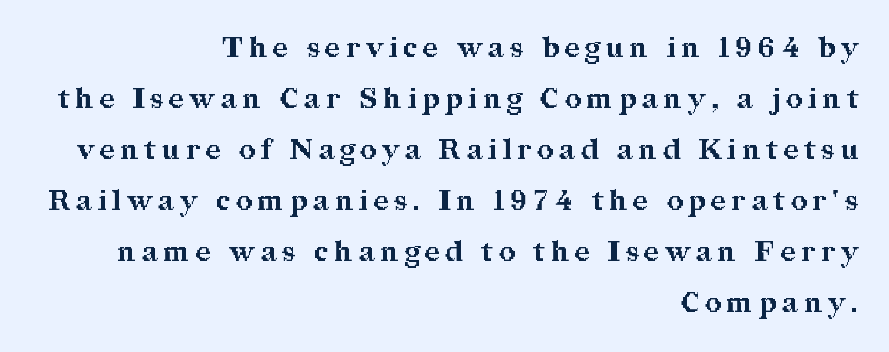
{"serif": "yes", "italic": "no", "bold": "yes", "weight": "bold", "width": "normal", "stroke_contrast": "medium", "x_height": "medium", "monospaced": "no", "underline": "no", "align": "right", "line_spacing_ratio": 1.82, "letter_spacing": "wide", "letter_spacing_em": 0.22, "glyph_px": 28}
